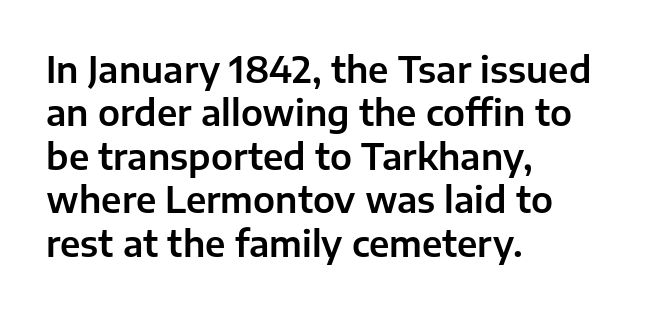
The image shows 35 px sans-serif type, upright; set left-aligned, line spacing 1.24x, normal letter spacing, not underlined; low stroke contrast and a medium x-height.
